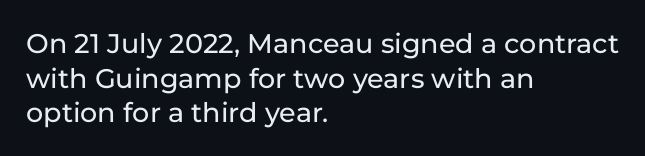
{"italic": "no", "underline": "no", "align": "left", "line_spacing": "normal", "line_spacing_ratio": 1.28, "letter_spacing": "normal", "letter_spacing_em": 0.0, "glyph_px": 27}
